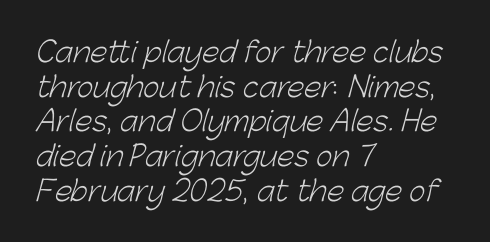
Do the characters align in a grid? No, the font is proportional. Examine the stroke ends and you'll find no serifs. The tracking reads as untouched default to a designer's eye. Each row of text sits above clean, open space.
